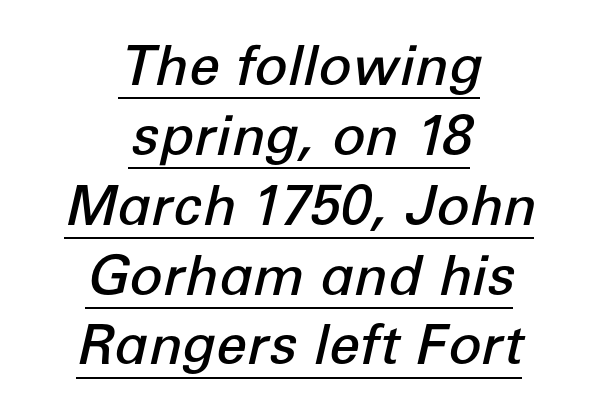
Leftover space on each line is divided equally before and after the words. Quick note: underline on. This sample uses plain, unmodified letter spacing. Style check: oblique.
